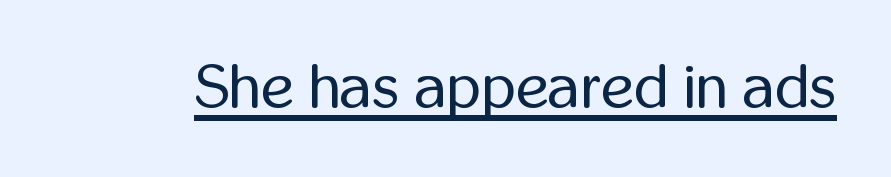
{"serif": "no", "italic": "no", "bold": "no", "weight": "regular", "width": "condensed", "stroke_contrast": "low", "x_height": "medium", "monospaced": "no", "underline": "yes", "letter_spacing": "normal", "letter_spacing_em": 0.0, "glyph_px": 63}
